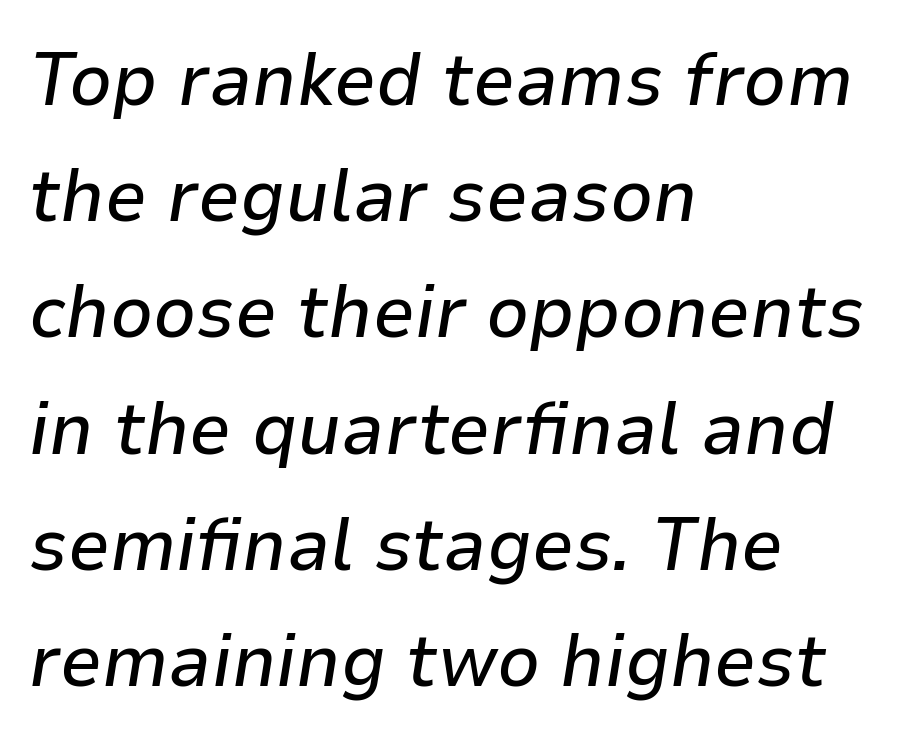
Q: Is the text italic (slanted)? A: Yes, it leans right by about 9 degrees.
Q: Is the text underlined? A: No.
Q: How is the paragraph aligned? A: Left-aligned.
Q: Is the spacing between letters normal or unusually wide? A: Normal.
Q: Is the spacing between lines tight, normal or loose? A: Normal.
Q: Width (condensed, normal, or wide)? A: Normal.
Q: Stroke contrast? A: Low.
Q: x-height? A: Medium.
Q: Monospaced? A: No.
